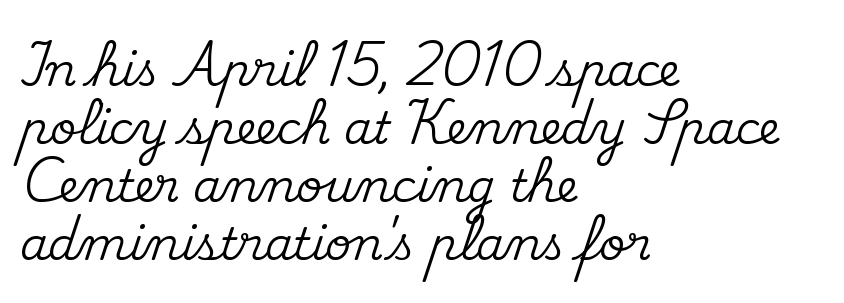
Q: Is the text italic (slanted)? A: Yes.
Q: Is the typeface a serif or a sans-serif typeface? A: Serif.
Q: Is the text underlined? A: No.
Q: How is the paragraph aligned? A: Left-aligned.
Q: Is the spacing between letters normal or unusually wide? A: Normal.
Q: Is the spacing between lines tight, normal or loose? A: Normal.
Q: Width (condensed, normal, or wide)? A: Normal.
Q: Stroke contrast? A: Medium.
Q: x-height? A: Small.
Q: Monospaced? A: No.
